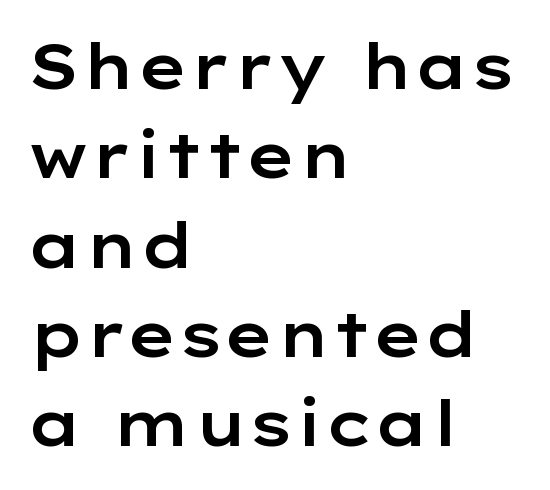
{"serif": "no", "italic": "no", "width": "wide", "stroke_contrast": "low", "x_height": "medium", "monospaced": "no", "underline": "no", "align": "left", "line_spacing": "normal", "line_spacing_ratio": 1.44, "letter_spacing": "normal", "letter_spacing_em": 0.0, "glyph_px": 62}
